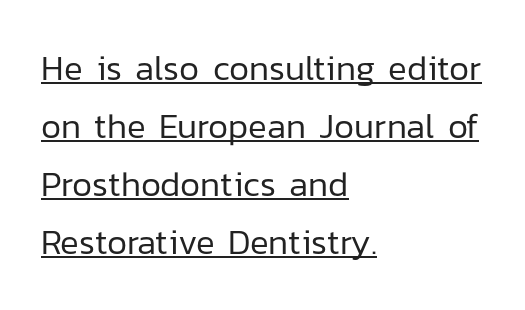
Q: Is the text bold? A: No.
Q: Is the text italic (slanted)? A: No, it is upright.
Q: Is the typeface a serif or a sans-serif typeface? A: Sans-serif.
Q: Is the text underlined? A: Yes.
Q: How is the paragraph aligned? A: Left-aligned.
Q: Is the spacing between letters normal or unusually wide? A: Normal.
Q: Is the spacing between lines tight, normal or loose? A: Normal.
Q: Width (condensed, normal, or wide)? A: Normal.
Q: Stroke contrast? A: Low.
Q: x-height? A: Medium.
Q: Monospaced? A: No.
